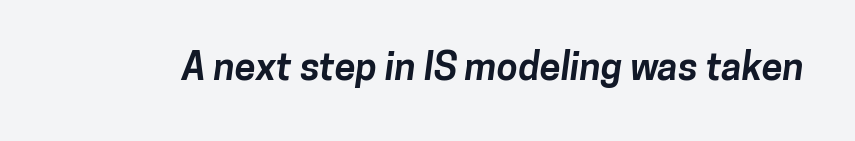
The image shows 38 px bold sans-serif type; set normal letter spacing, not underlined; low stroke contrast and a medium x-height.
